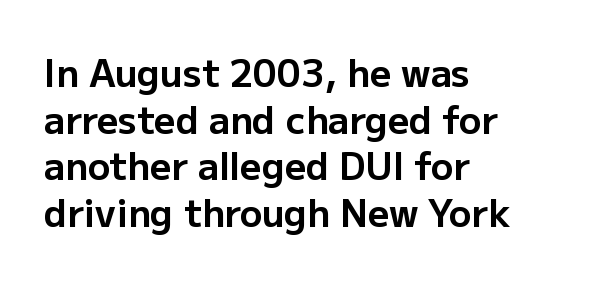
Q: Is the text bold? A: Yes.
Q: Is the text italic (slanted)? A: No, it is upright.
Q: Is the typeface a serif or a sans-serif typeface? A: Sans-serif.
Q: Is the text underlined? A: No.
Q: How is the paragraph aligned? A: Left-aligned.
Q: Is the spacing between letters normal or unusually wide? A: Normal.
Q: Is the spacing between lines tight, normal or loose? A: Normal.
Q: Width (condensed, normal, or wide)? A: Normal.
Q: Stroke contrast? A: Low.
Q: x-height? A: Medium.
Q: Monospaced? A: No.
